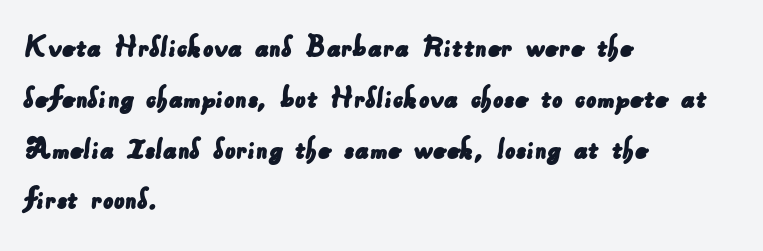
Q: Is the typeface a serif or a sans-serif typeface? A: Sans-serif.
Q: Is the text underlined? A: No.
Q: How is the paragraph aligned? A: Left-aligned.
Q: Is the spacing between letters normal or unusually wide? A: Normal.
Q: Is the spacing between lines tight, normal or loose? A: Normal.
Q: Width (condensed, normal, or wide)? A: Normal.
Q: Stroke contrast? A: Low.
Q: x-height? A: Small.
Q: Monospaced? A: No.
